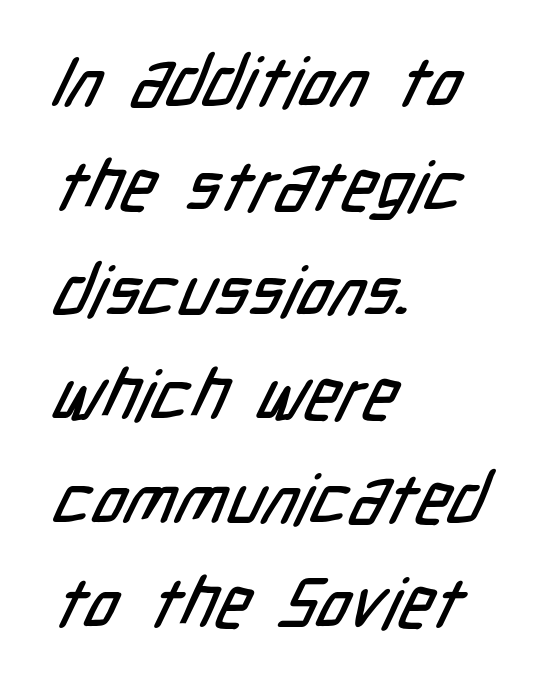
Q: Is the typeface a serif or a sans-serif typeface? A: Sans-serif.
Q: Is the text underlined? A: No.
Q: How is the paragraph aligned? A: Left-aligned.
Q: Is the spacing between letters normal or unusually wide? A: Normal.
Q: Is the spacing between lines tight, normal or loose? A: Normal.
Q: Width (condensed, normal, or wide)? A: Condensed.
Q: Stroke contrast? A: Low.
Q: x-height? A: Medium.
Q: Monospaced? A: No.
